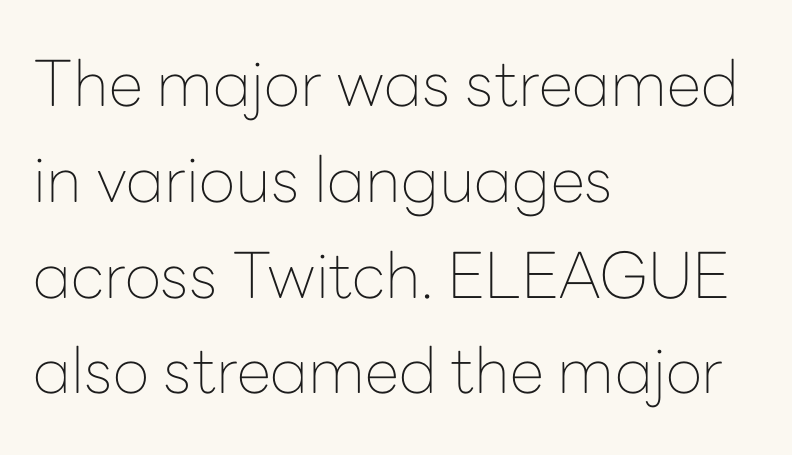
{"serif": "no", "italic": "no", "bold": "no", "weight": "thin", "width": "normal", "stroke_contrast": "low", "x_height": "medium", "monospaced": "no", "underline": "no", "align": "left", "line_spacing": "normal", "line_spacing_ratio": 1.52, "letter_spacing": "normal", "letter_spacing_em": 0.0, "glyph_px": 63}
